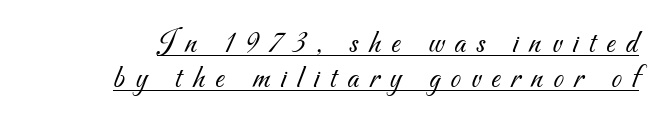
This sample carries an underscore along the baseline area. The font sits on the lighter half of the weight spectrum, regular included. The letters are spread apart with noticeably loose tracking. Cramped leading. You could not count columns in this text — the font is proportionally spaced.
